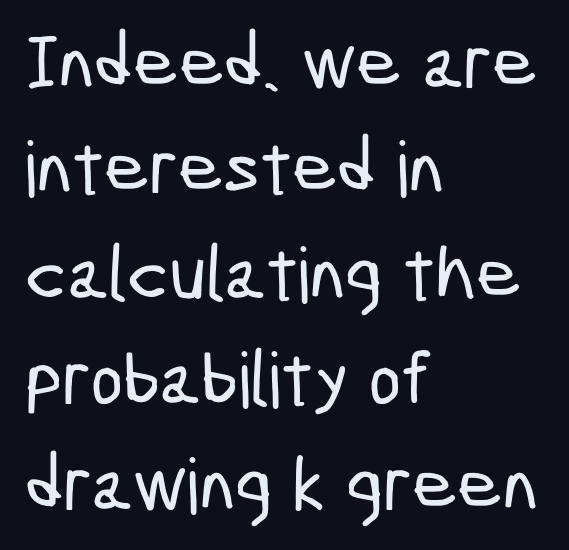
This sample has the flowing, uneven cadence of proportional lettering. The lines in this sample share a left origin and differ only in where they stop. Nothing sits at the stroke ends, so this counts as sans-serif. Glyph-to-glyph distance matches everyday printed text. The space directly below the letters is spotless.
